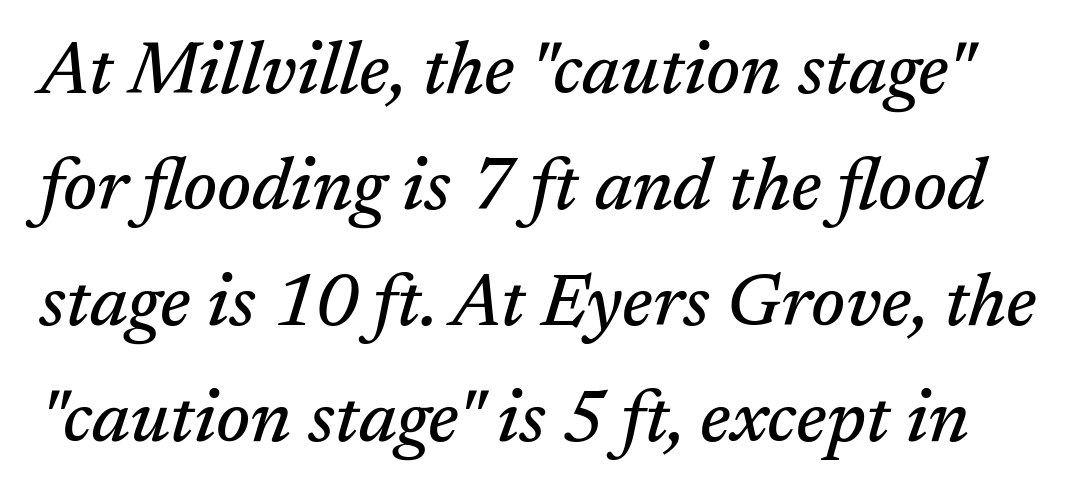
The image shows 73 px serif type, italic (leaning right); set normal line spacing (1.59x), normal letter spacing, not underlined; medium stroke contrast and a medium x-height.
